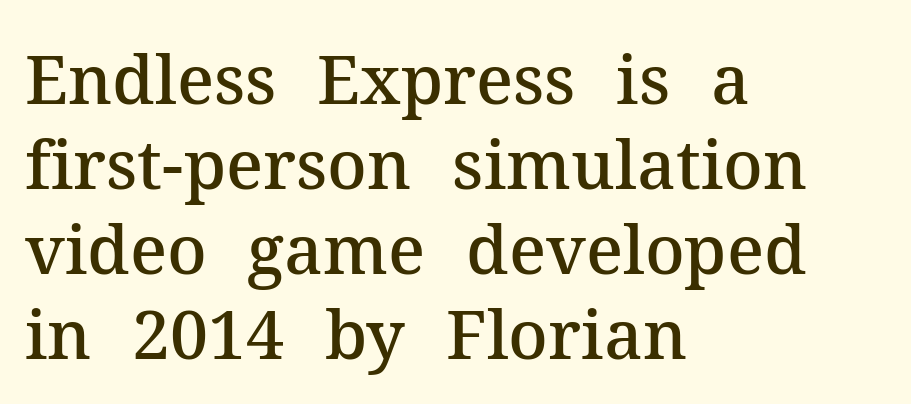
Serifs: yes, visible at the terminals of the letterforms. The designer left line spacing at the default. Unlike italic type, these characters show no tilt at all. Type without underlining. These words are printed semibold, heavier than regular yet not bold. Inter-character spacing is left at the font's built-in metrics.
